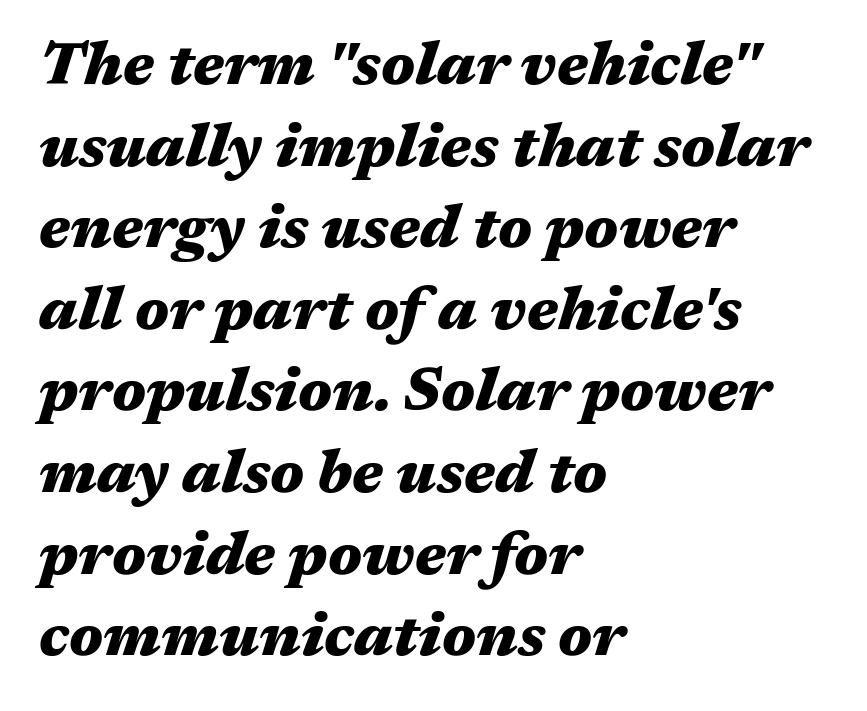
Heavy, bold letterforms. The area under the type is left untouched. The font's italic variant was chosen for this text. In terms of leading, this rendering sits right in the middle.
